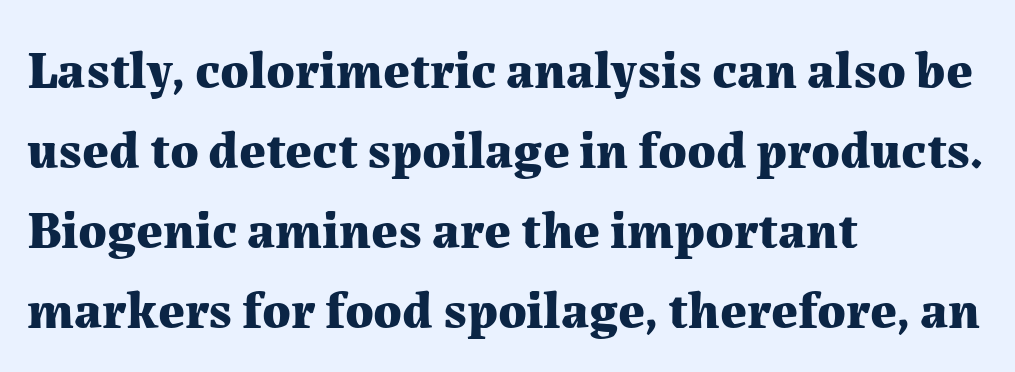
Between one letter and the next there's only the usual sliver of space. Are there feet on the stems? There are — it's a serif. Teacher's note: observe the even left margin — that is flush-left alignment. The lines sit at an ordinary, default distance from one another. A typesetter would call this proportional, since set widths differ per character. A dark, heavy texture on the line: the type is bold.
